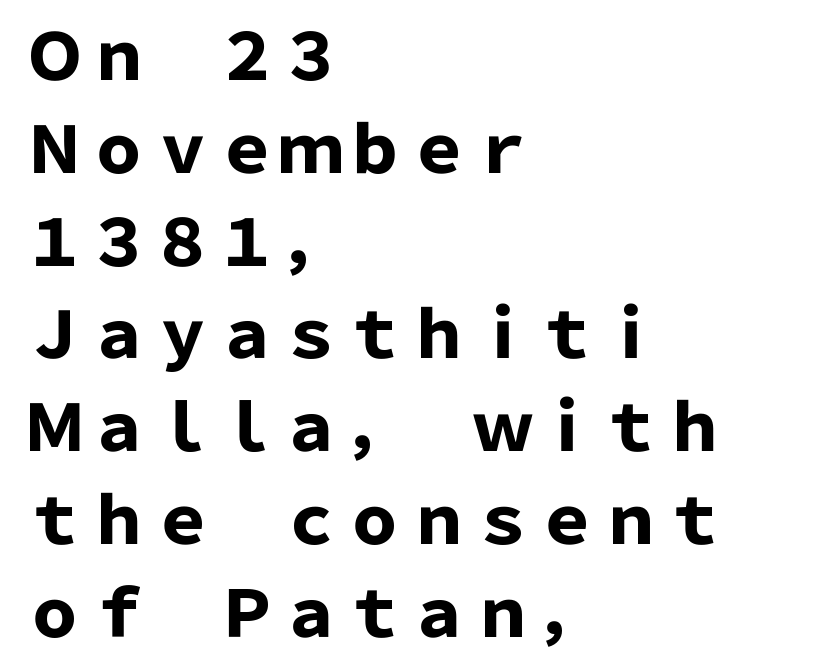
{"serif": "no", "italic": "no", "bold": "yes", "weight": "heavy", "width": "normal", "stroke_contrast": "low", "x_height": "medium", "monospaced": "no", "underline": "no", "align": "left", "line_spacing": "normal", "line_spacing_ratio": 1.45, "letter_spacing": "normal", "letter_spacing_em": 0.0, "glyph_px": 64}
